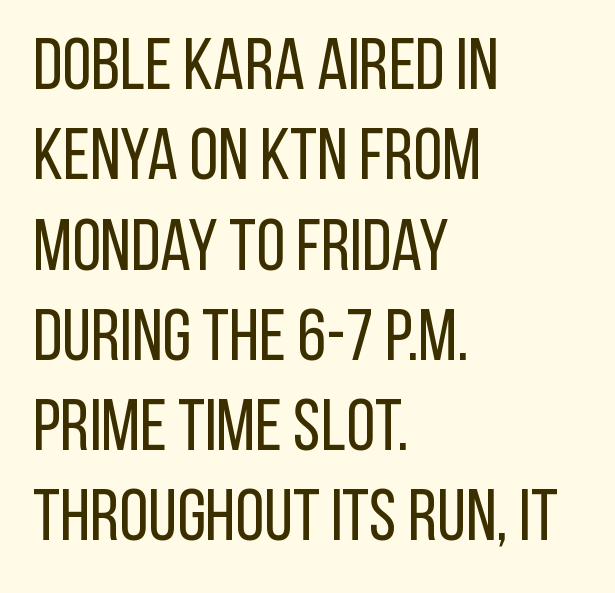
{"serif": "no", "italic": "no", "bold": "no", "weight": "regular", "width": "condensed", "stroke_contrast": "low", "x_height": "large", "monospaced": "no", "underline": "no", "align": "left", "line_spacing_ratio": 1.22, "letter_spacing": "normal", "letter_spacing_em": 0.0, "glyph_px": 74}
